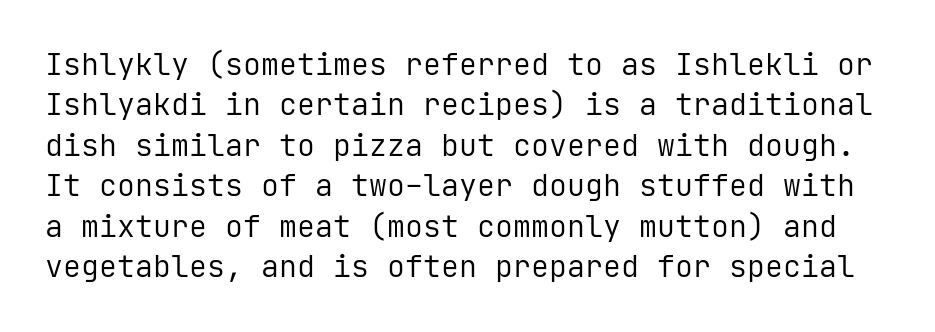
{"serif": "no", "italic": "no", "bold": "no", "weight": "regular", "width": "normal", "stroke_contrast": "low", "x_height": "medium", "monospaced": "yes", "underline": "no", "line_spacing": "normal", "line_spacing_ratio": 1.35, "letter_spacing": "normal", "letter_spacing_em": 0.0, "glyph_px": 30}
